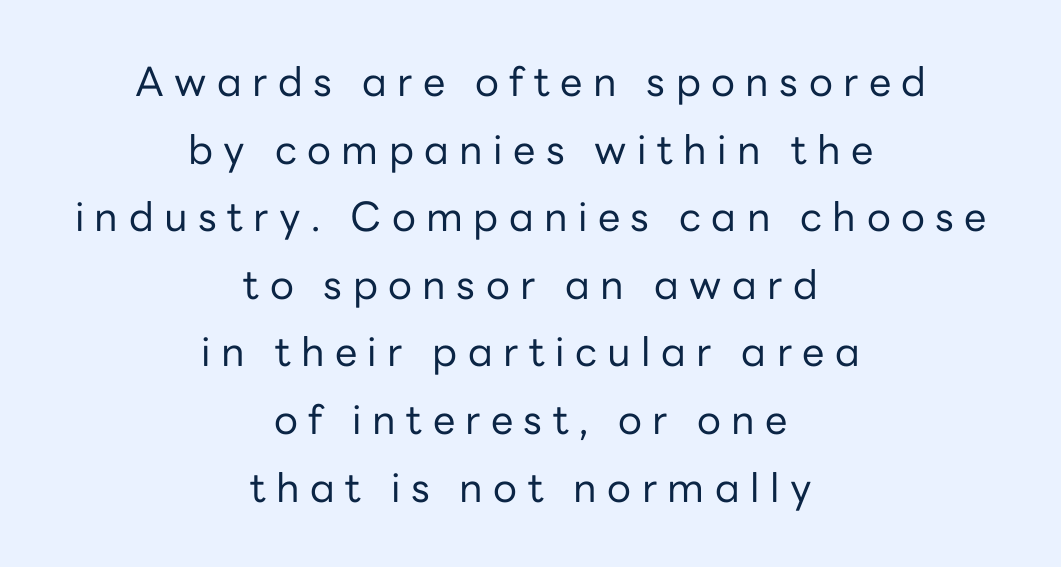
The image shows 40 px regular-weight sans-serif type, upright; set centered, normal line spacing (1.69x), unusually wide letter spacing (+0.26 em), not underlined; low stroke contrast and a medium x-height.
